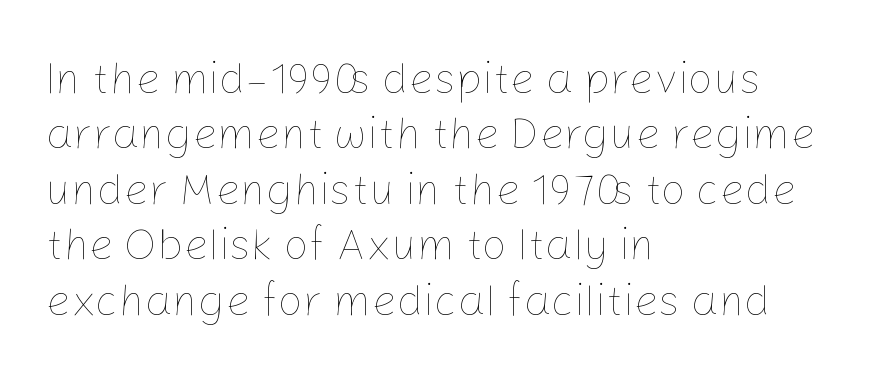
The image shows 44 px thin type, upright; set left-aligned, normal line spacing (1.26x), normal letter spacing, not underlined; low stroke contrast and a medium x-height.
